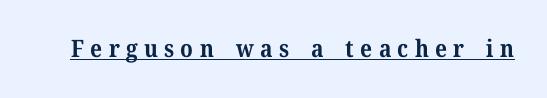
{"italic": "no", "bold": "yes", "underline": "yes", "letter_spacing": "wide", "letter_spacing_em": 0.26, "glyph_px": 24}
